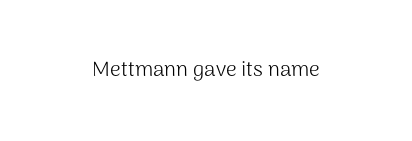
Glyph-to-glyph distance matches everyday printed text. Heft: none added — not bold. The lines are quadded center. A clean baseline with only descenders dipping below it. The type sits square on the baseline with zero lean.
